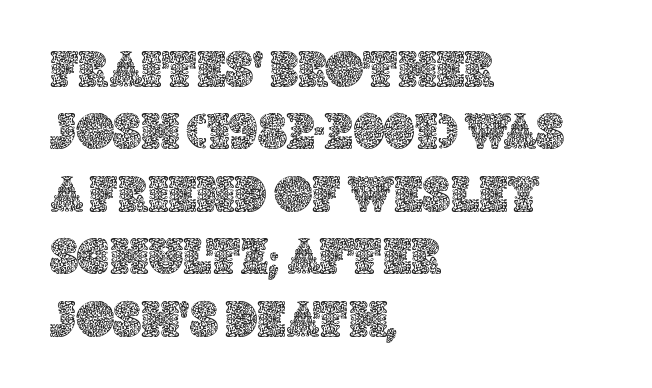
{"italic": "no", "width": "normal", "x_height": "large", "monospaced": "no", "underline": "no", "align": "left", "line_spacing_ratio": 1.2, "letter_spacing": "normal", "letter_spacing_em": 0.0, "glyph_px": 52}
